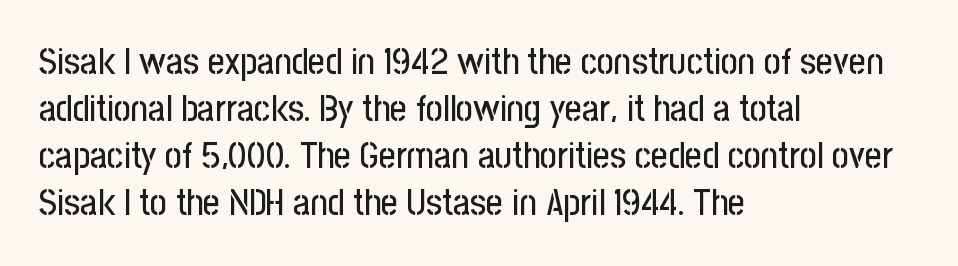
The image shows 37 px condensed sans-serif type, upright; set left-aligned, normal line spacing (1.27x), normal letter spacing, not underlined; low stroke contrast and a medium x-height.
